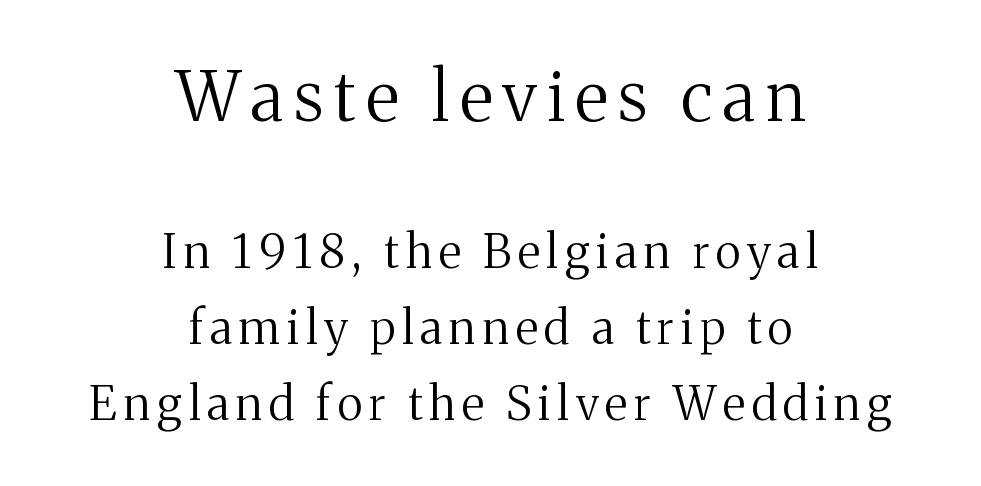
Q: Is the text bold? A: No.
Q: Is the text italic (slanted)? A: No, it is upright.
Q: Is the typeface a serif or a sans-serif typeface? A: Serif.
Q: Is the text underlined? A: No.
Q: How is the paragraph aligned? A: Centered.
Q: Is the spacing between lines tight, normal or loose? A: Normal.
Q: Which block of text is set in a larger size, the first (top) or the second (bottom)? A: The first (top) one.
Q: Width (condensed, normal, or wide)? A: Normal.
Q: Stroke contrast? A: Medium.
Q: x-height? A: Medium.
Q: Monospaced? A: No.
